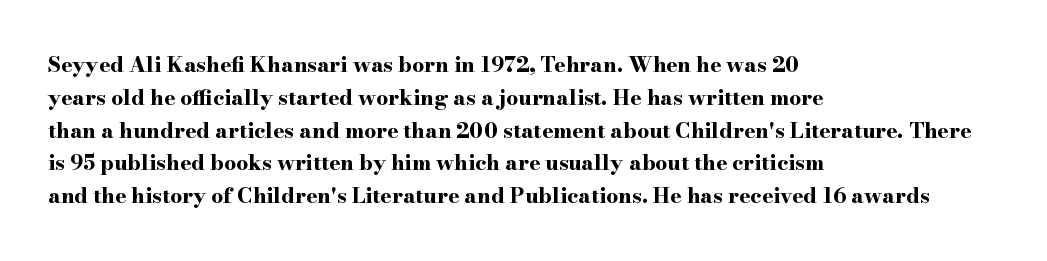
Weight check: bold — yes, fully. This rendering features lettering with no underline. This is the regular roman posture of the typeface. Is there much room between lines? A standard amount, neither cramped nor airy. No extra tracking has been applied to these lines. The rag falls on the right side of this text block.
